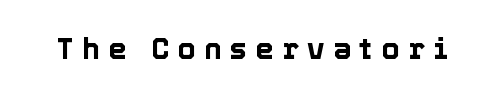
Check the space under the baseline: it is left empty. This sample has the flowing, uneven cadence of proportional lettering. The tracking reads as deliberately expanded to a designer's eye. No italicization has been applied; the sample stays upright.
